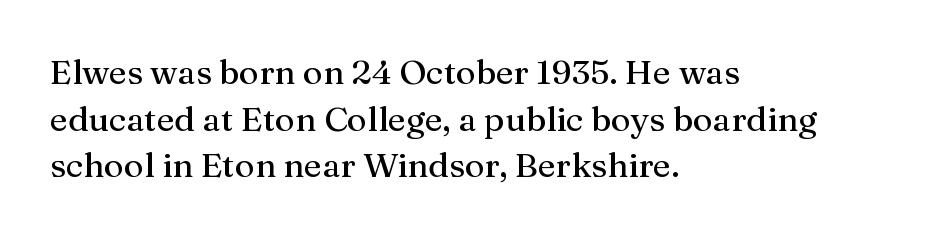
Q: Is the text italic (slanted)? A: No, it is upright.
Q: Is the typeface a serif or a sans-serif typeface? A: Serif.
Q: Is the text underlined? A: No.
Q: How is the paragraph aligned? A: Left-aligned.
Q: Is the spacing between letters normal or unusually wide? A: Normal.
Q: Is the spacing between lines tight, normal or loose? A: Normal.
Q: Width (condensed, normal, or wide)? A: Normal.
Q: Stroke contrast? A: Medium.
Q: x-height? A: Medium.
Q: Monospaced? A: No.
